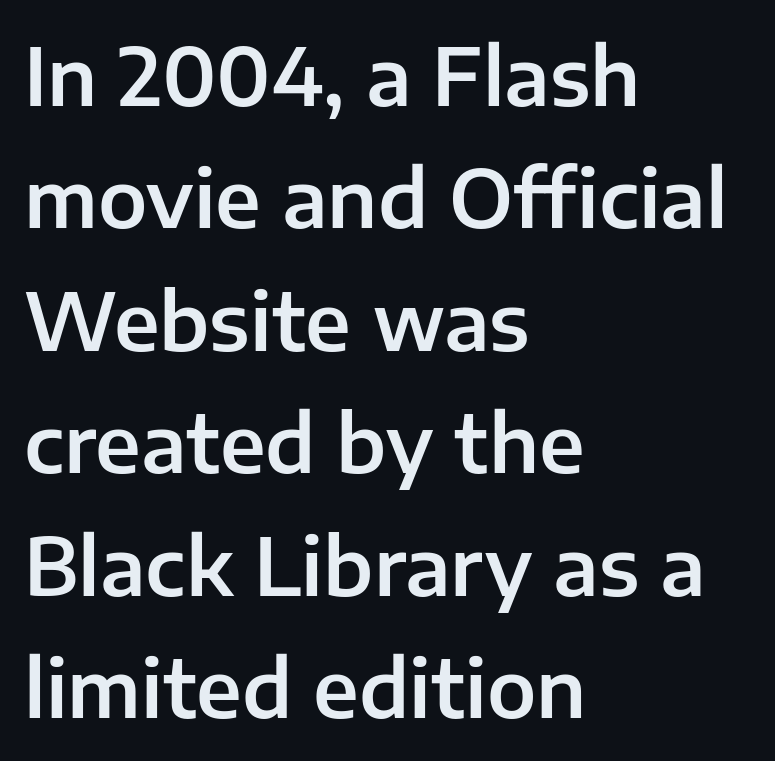
{"serif": "no", "italic": "no", "width": "normal", "stroke_contrast": "low", "x_height": "medium", "monospaced": "no", "underline": "no", "align": "left", "line_spacing": "normal", "line_spacing_ratio": 1.55, "letter_spacing": "normal", "letter_spacing_em": 0.0, "glyph_px": 79}
